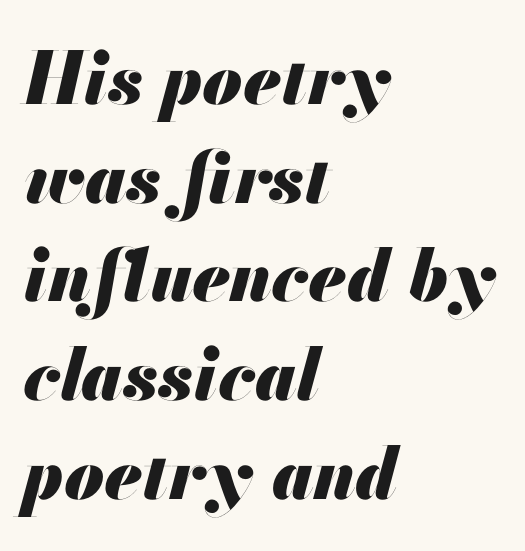
{"italic": "yes", "lean": "right", "slant_degrees": 13, "bold": "yes", "weight": "heavy", "width": "normal", "stroke_contrast": "medium", "x_height": "small", "monospaced": "no", "underline": "no", "align": "left", "line_spacing": "normal", "line_spacing_ratio": 1.37, "letter_spacing": "normal", "letter_spacing_em": 0.0, "glyph_px": 72}
